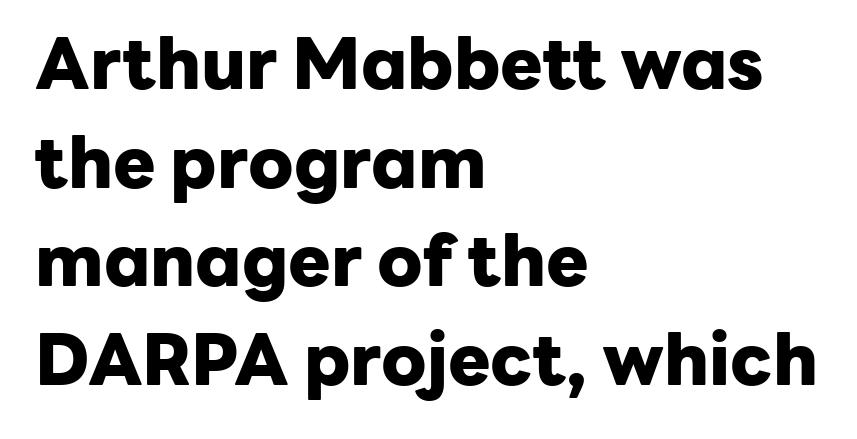
{"serif": "no", "italic": "no", "bold": "yes", "weight": "heavy", "width": "normal", "stroke_contrast": "low", "x_height": "medium", "monospaced": "no", "underline": "no", "align": "left", "line_spacing": "normal", "line_spacing_ratio": 1.39, "letter_spacing": "normal", "letter_spacing_em": 0.0, "glyph_px": 71}
